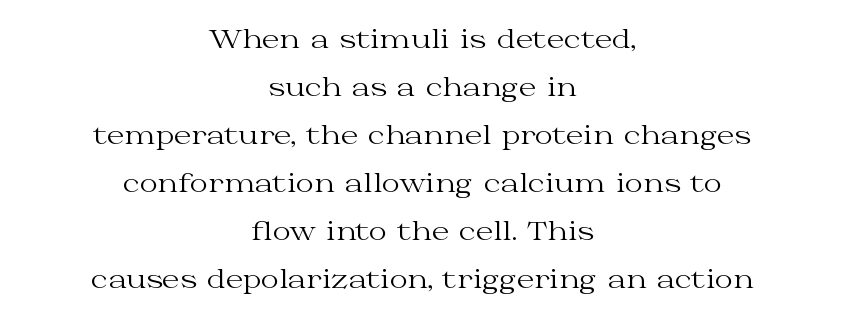
{"italic": "no", "bold": "no", "underline": "no", "align": "center", "line_spacing": "loose", "line_spacing_ratio": 1.92, "letter_spacing": "normal", "letter_spacing_em": 0.0, "glyph_px": 25}
